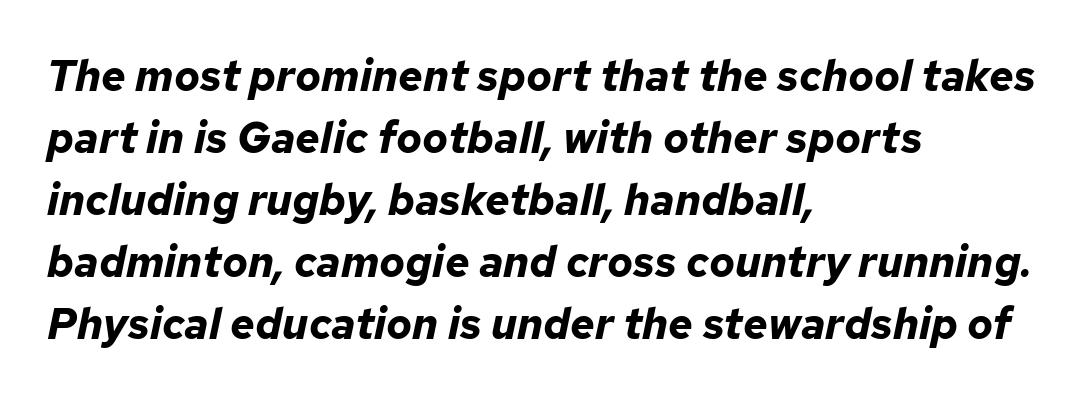
{"italic": "yes", "lean": "right", "slant_degrees": 12, "bold": "yes", "weight": "bold", "width": "normal", "stroke_contrast": "low", "x_height": "medium", "monospaced": "no", "underline": "no", "align": "left", "line_spacing": "normal", "line_spacing_ratio": 1.44, "letter_spacing": "normal", "letter_spacing_em": 0.0, "glyph_px": 43}
